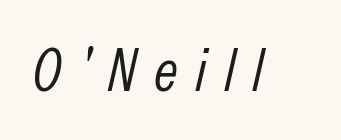
{"italic": "yes", "lean": "right", "slant_degrees": 13, "bold": "no", "weight": "light", "width": "condensed", "stroke_contrast": "low", "x_height": "medium", "monospaced": "no", "underline": "no", "letter_spacing": "wide", "letter_spacing_em": 0.29, "glyph_px": 59}
